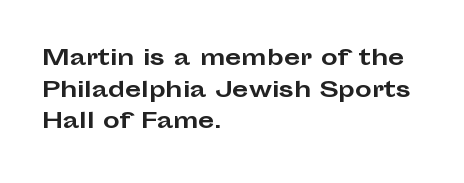
{"italic": "no", "bold": "yes", "underline": "no", "align": "left", "line_spacing": "normal", "line_spacing_ratio": 1.51, "letter_spacing": "normal", "letter_spacing_em": 0.0, "glyph_px": 21}
